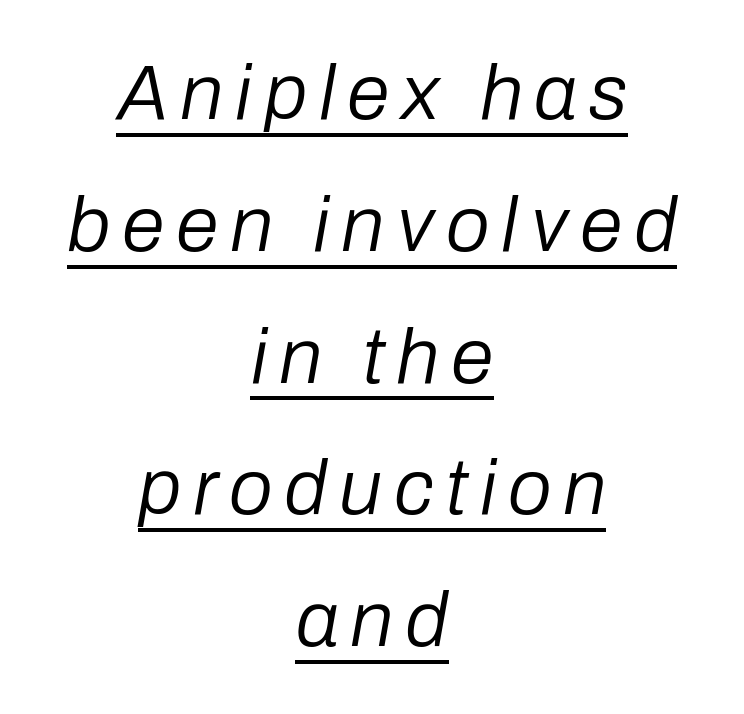
The image shows 78 px regular-weight type, italic (leaning right); set centered, normal line spacing (1.69x), underlined; low stroke contrast and a medium x-height.
